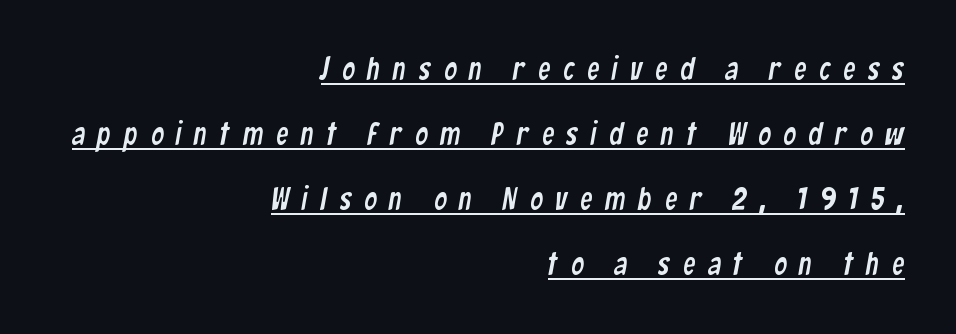
Q: Is the typeface a serif or a sans-serif typeface? A: Sans-serif.
Q: Is the text underlined? A: Yes.
Q: How is the paragraph aligned? A: Right-aligned.
Q: Is the spacing between letters normal or unusually wide? A: Unusually wide.
Q: Is the spacing between lines tight, normal or loose? A: Loose.
Q: Width (condensed, normal, or wide)? A: Condensed.
Q: Stroke contrast? A: Low.
Q: x-height? A: Medium.
Q: Monospaced? A: No.
